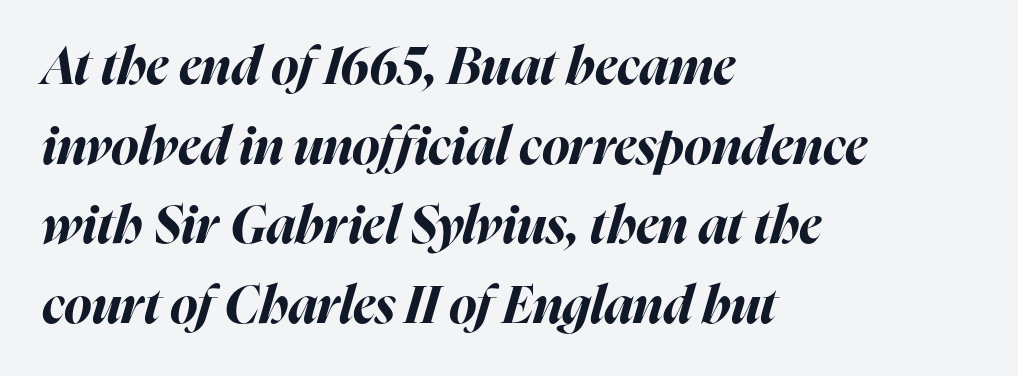
{"italic": "yes", "lean": "right", "slant_degrees": 16, "bold": "yes", "weight": "bold", "width": "normal", "stroke_contrast": "high", "x_height": "medium", "monospaced": "no", "underline": "no", "align": "left", "line_spacing": "normal", "line_spacing_ratio": 1.53, "letter_spacing": "normal", "letter_spacing_em": 0.0, "glyph_px": 52}
